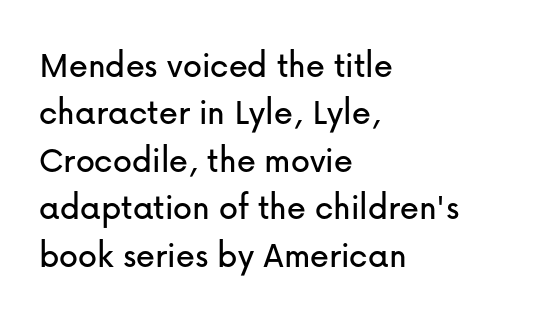
Q: Is the text italic (slanted)? A: No, it is upright.
Q: Is the typeface a serif or a sans-serif typeface? A: Sans-serif.
Q: Is the text underlined? A: No.
Q: How is the paragraph aligned? A: Left-aligned.
Q: Is the spacing between letters normal or unusually wide? A: Normal.
Q: Is the spacing between lines tight, normal or loose? A: Normal.
Q: Width (condensed, normal, or wide)? A: Normal.
Q: Stroke contrast? A: Low.
Q: x-height? A: Medium.
Q: Monospaced? A: No.
